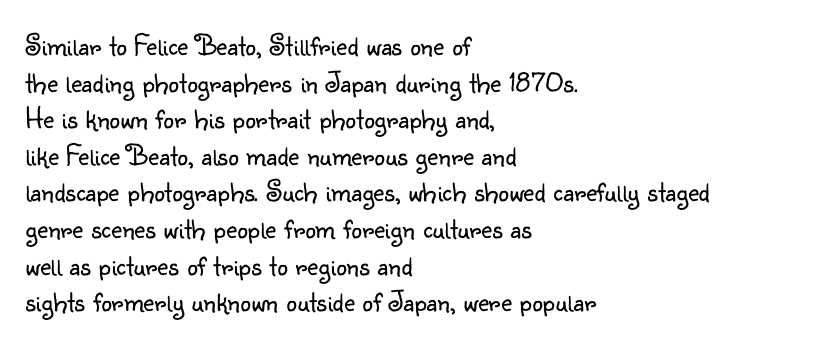
The image shows 30 px light sans-serif type, upright; set left-aligned, line spacing 1.22x, normal letter spacing, not underlined; low stroke contrast and a small x-height.
